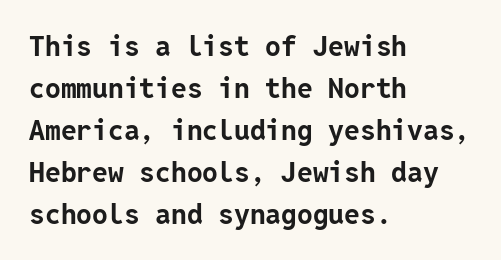
The image shows 28 px bold sans-serif type, upright; set left-aligned, normal line spacing (1.5x), normal letter spacing, not underlined; low stroke contrast and a medium x-height.
